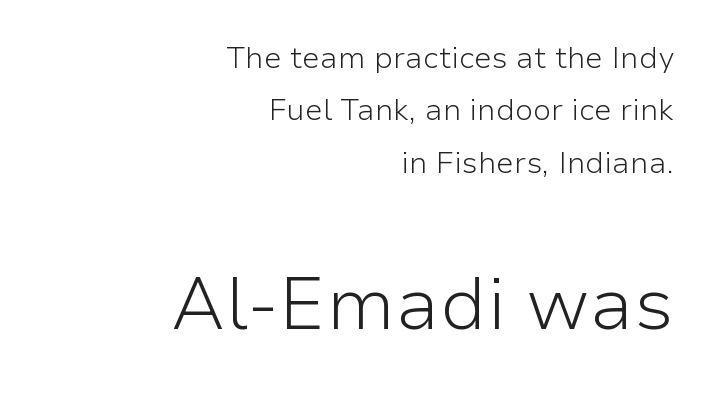
Q: Is the text bold? A: No.
Q: Is the text italic (slanted)? A: No, it is upright.
Q: Is the typeface a serif or a sans-serif typeface? A: Sans-serif.
Q: Is the text underlined? A: No.
Q: How is the paragraph aligned? A: Right-aligned.
Q: Is the spacing between letters normal or unusually wide? A: Normal.
Q: Which block of text is set in a larger size, the first (top) or the second (bottom)? A: The second (bottom) one.
Q: Width (condensed, normal, or wide)? A: Normal.
Q: Stroke contrast? A: Low.
Q: x-height? A: Medium.
Q: Monospaced? A: No.
